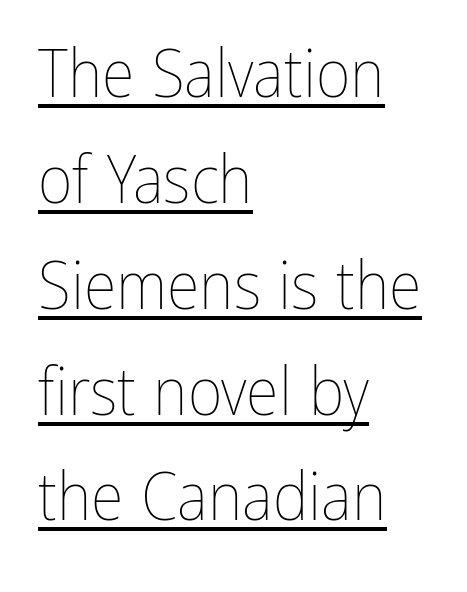
Stem width sits at or under what a default text font uses. The line texture is even and compact thanks to regular tracking. Normally led — the rows are evenly, conventionally spaced. Underlining? Definitely there. Do the characters align in a grid? No, the font is proportional. Is the block centered? No — it sits flush against the left margin.
